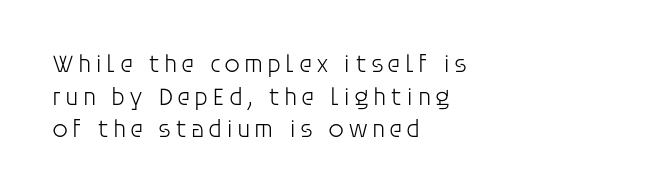
The image shows 25 px text type, upright; set left-aligned, normal line spacing (1.31x), not underlined.
